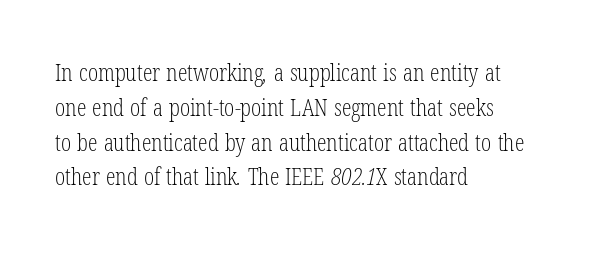
Q: Is the text bold? A: No.
Q: Is the text underlined? A: No.
Q: How is the paragraph aligned? A: Left-aligned.
Q: Is the spacing between letters normal or unusually wide? A: Normal.
Q: Is the spacing between lines tight, normal or loose? A: Normal.
